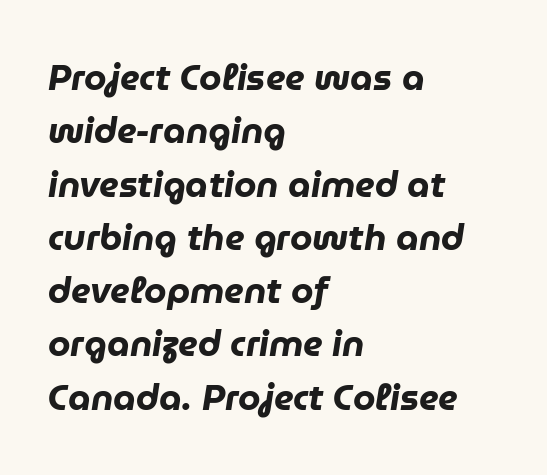
Q: Is the text bold? A: Yes.
Q: Is the text italic (slanted)? A: Yes, it leans right by about 9 degrees.
Q: Is the text underlined? A: No.
Q: How is the paragraph aligned? A: Left-aligned.
Q: Is the spacing between letters normal or unusually wide? A: Normal.
Q: Is the spacing between lines tight, normal or loose? A: Normal.
Q: Width (condensed, normal, or wide)? A: Normal.
Q: Stroke contrast? A: Low.
Q: x-height? A: Medium.
Q: Monospaced? A: No.
